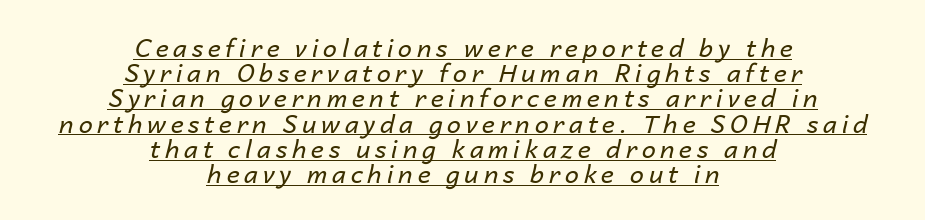
Counters stay open thanks to moderate or lighter strokes. You can tell it's italic because the verticals aren't actually vertical. Reading down the column, the eye jumps only a short way to each next line. Visually the block forms a symmetrical silhouette, jagged on both flanks. Caption: lettering with a line underneath.
